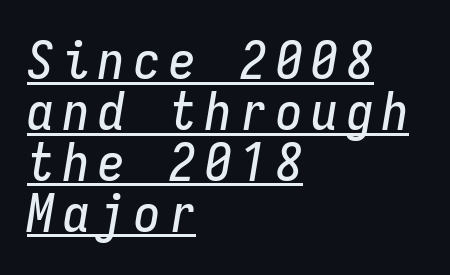
Q: Is the text italic (slanted)? A: Yes, it leans right by about 9 degrees.
Q: Is the text underlined? A: Yes.
Q: How is the paragraph aligned? A: Left-aligned.
Q: Is the spacing between lines tight, normal or loose? A: Tight.
Q: Width (condensed, normal, or wide)? A: Condensed.
Q: Stroke contrast? A: Low.
Q: x-height? A: Medium.
Q: Monospaced? A: Yes.
